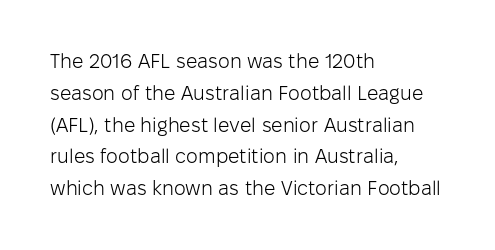
Q: Is the text bold? A: No.
Q: Is the text italic (slanted)? A: No, it is upright.
Q: Is the text underlined? A: No.
Q: How is the paragraph aligned? A: Left-aligned.
Q: Is the spacing between letters normal or unusually wide? A: Normal.
Q: Is the spacing between lines tight, normal or loose? A: Normal.
